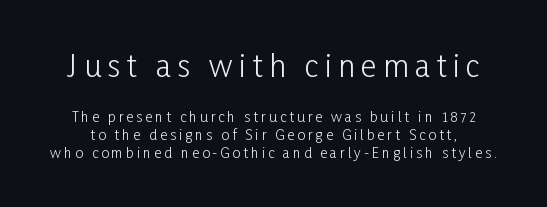
Q: Is the text bold? A: No.
Q: Is the text italic (slanted)? A: No, it is upright.
Q: Is the typeface a serif or a sans-serif typeface? A: Sans-serif.
Q: Is the text underlined? A: No.
Q: Is the spacing between letters normal or unusually wide? A: Unusually wide.
Q: Is the spacing between lines tight, normal or loose? A: Normal.
Q: Which block of text is set in a larger size, the first (top) or the second (bottom)? A: The first (top) one.
Q: Width (condensed, normal, or wide)? A: Condensed.
Q: Stroke contrast? A: Low.
Q: x-height? A: Medium.
Q: Monospaced? A: No.
